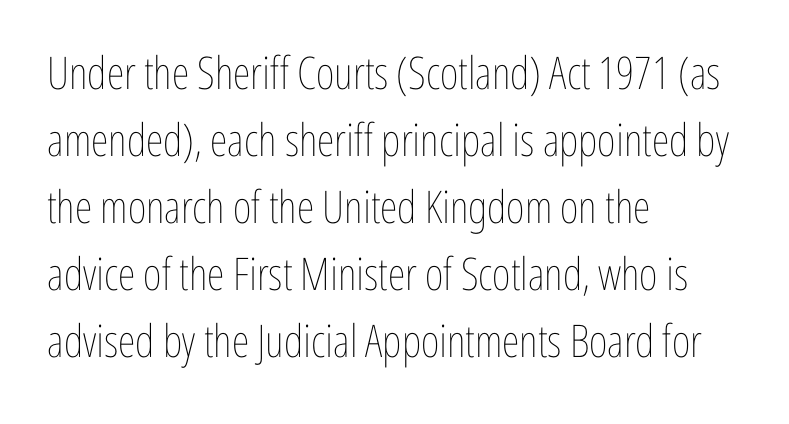
{"italic": "no", "bold": "no", "weight": "thin", "width": "condensed", "stroke_contrast": "low", "x_height": "medium", "monospaced": "no", "underline": "no", "align": "left", "line_spacing": "normal", "line_spacing_ratio": 1.49, "letter_spacing": "normal", "letter_spacing_em": 0.0, "glyph_px": 45}
